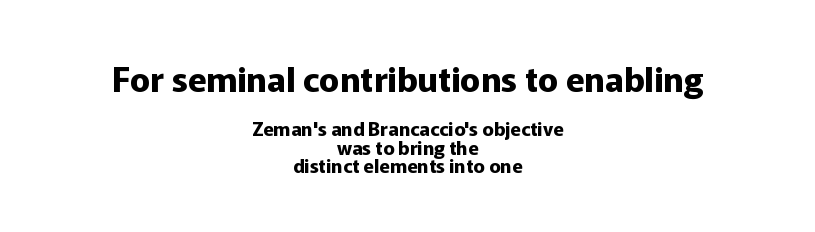
The image shows 34 px bold sans-serif type, upright; set centered, tight line spacing (0.99x), normal letter spacing, not underlined; the first (top) block is 1.79x larger; low stroke contrast and a medium x-height.
